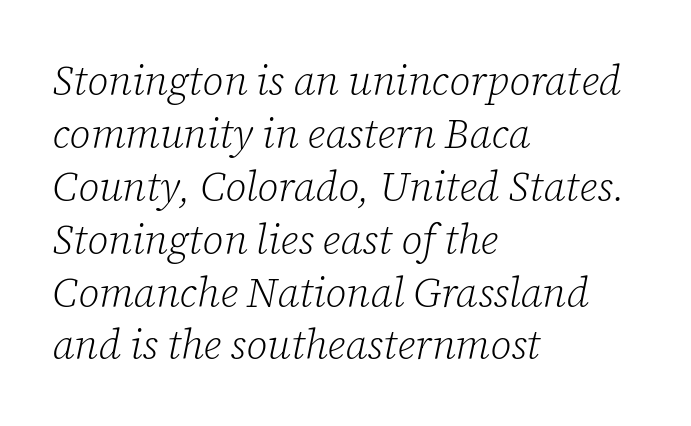
Q: Is the text bold? A: No.
Q: Is the text italic (slanted)? A: Yes, it leans right by about 12 degrees.
Q: Is the typeface a serif or a sans-serif typeface? A: Serif.
Q: Is the text underlined? A: No.
Q: How is the paragraph aligned? A: Left-aligned.
Q: Is the spacing between letters normal or unusually wide? A: Normal.
Q: Is the spacing between lines tight, normal or loose? A: Normal.
Q: Width (condensed, normal, or wide)? A: Normal.
Q: Stroke contrast? A: Low.
Q: x-height? A: Medium.
Q: Monospaced? A: No.
